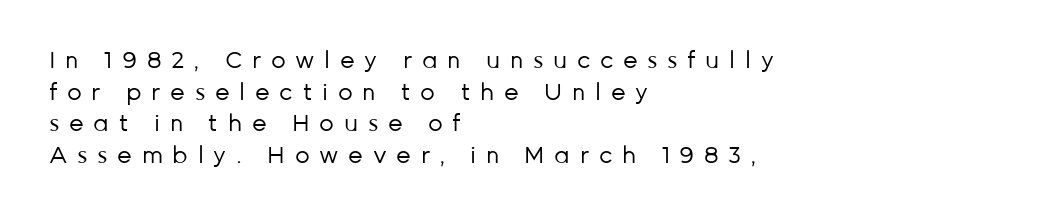
The image shows 23 px text type, upright; set left-aligned, normal line spacing (1.38x), unusually wide letter spacing (+0.42 em), not underlined.
